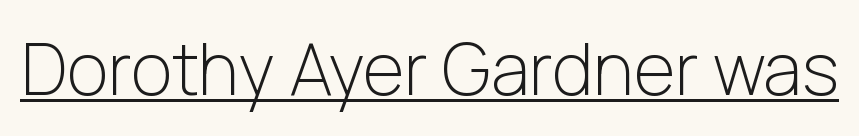
This reads as an unemphasized weight, regular at the heaviest. Underline: present. No feet cap the strokes, marking this as sans-serif type. Default kerning and tracking; the words read as compact shapes. You could not count columns in this text — the font is proportionally spaced.
